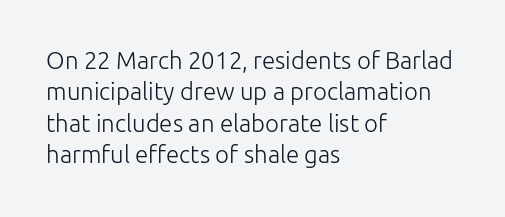
What stands out about the letter spacing? Nothing — it is the standard amount. Unmarked baselines from the first word to the last. The rendering anchors every line to the left-hand side. Regarding leading, the lines here are spaced in the standard way. Compared with a typical body face, this is equally light or lighter still. In terms of posture, this sample is upright.
